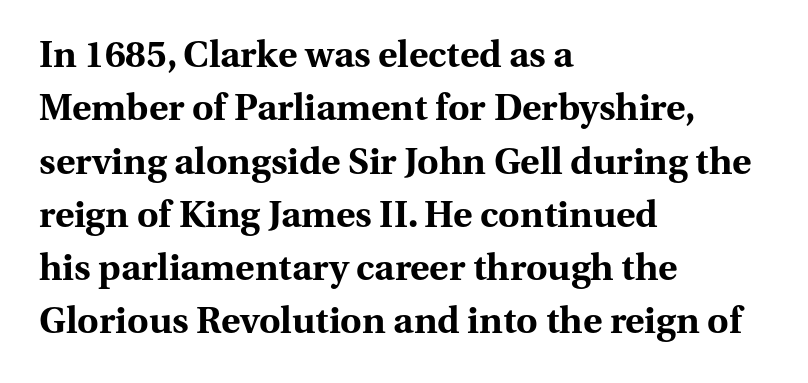
Q: Is the text bold? A: Yes.
Q: Is the text italic (slanted)? A: No, it is upright.
Q: Is the typeface a serif or a sans-serif typeface? A: Serif.
Q: Is the text underlined? A: No.
Q: How is the paragraph aligned? A: Left-aligned.
Q: Is the spacing between letters normal or unusually wide? A: Normal.
Q: Is the spacing between lines tight, normal or loose? A: Normal.
Q: Width (condensed, normal, or wide)? A: Normal.
Q: Stroke contrast? A: Medium.
Q: x-height? A: Medium.
Q: Monospaced? A: No.
